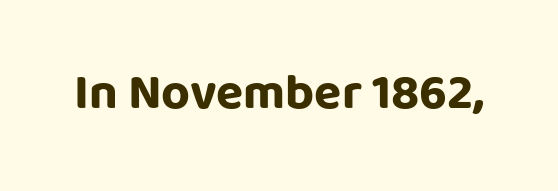
Note the varied advance widths — an 'i' is clearly narrower than an 'm'. Nobody touched the tracking dial on this one. The baseline area is clear. Does the weight exceed regular? Yes, all the way to bold.
